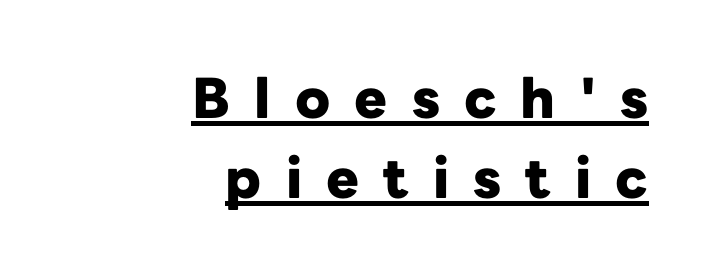
Q: Is the text bold? A: Yes.
Q: Is the text italic (slanted)? A: No, it is upright.
Q: Is the typeface a serif or a sans-serif typeface? A: Sans-serif.
Q: Is the text underlined? A: Yes.
Q: How is the paragraph aligned? A: Right-aligned.
Q: Is the spacing between letters normal or unusually wide? A: Unusually wide.
Q: Is the spacing between lines tight, normal or loose? A: Normal.
Q: Width (condensed, normal, or wide)? A: Normal.
Q: Stroke contrast? A: Low.
Q: x-height? A: Medium.
Q: Monospaced? A: No.
